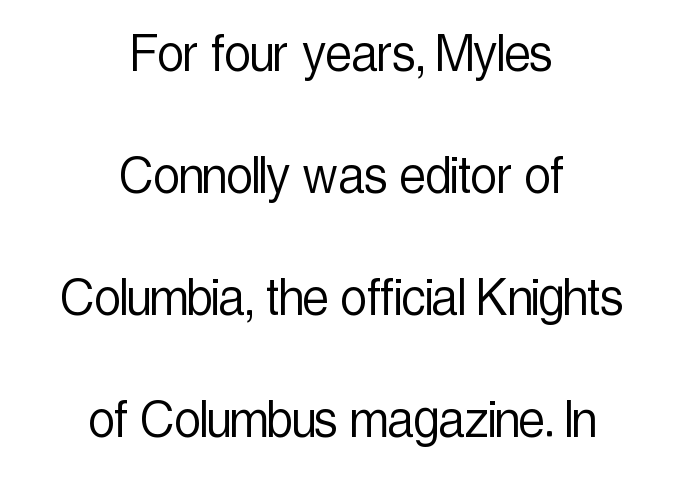
Q: Is the text bold? A: No.
Q: Is the text italic (slanted)? A: No, it is upright.
Q: Is the typeface a serif or a sans-serif typeface? A: Sans-serif.
Q: Is the text underlined? A: No.
Q: How is the paragraph aligned? A: Centered.
Q: Is the spacing between letters normal or unusually wide? A: Normal.
Q: Is the spacing between lines tight, normal or loose? A: Loose.
Q: Width (condensed, normal, or wide)? A: Condensed.
Q: x-height? A: Medium.
Q: Monospaced? A: No.
